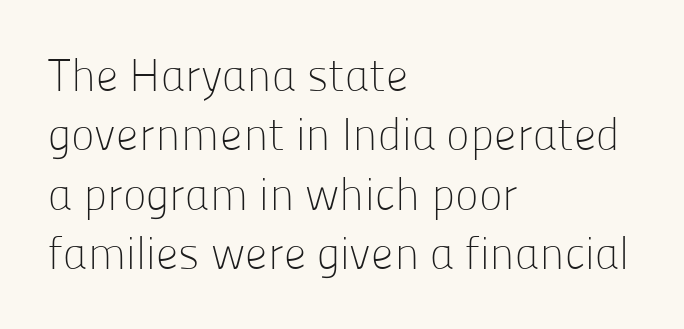
The image shows 45 px light sans-serif type, upright; set left-aligned, normal line spacing (1.32x), normal letter spacing, not underlined; low stroke contrast and a medium x-height.
